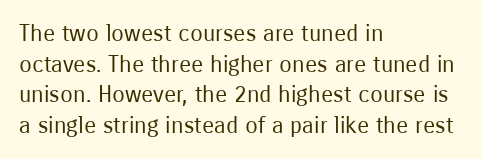
The image shows 23 px text type, upright; set left-aligned, normal line spacing (1.33x), normal letter spacing, not underlined.
